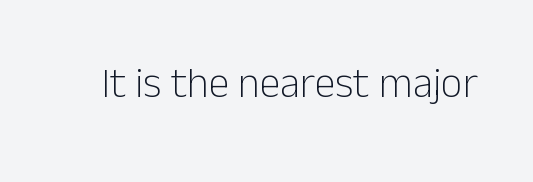
The image shows 42 px light sans-serif type, upright; set normal letter spacing, not underlined; low stroke contrast and a medium x-height.
